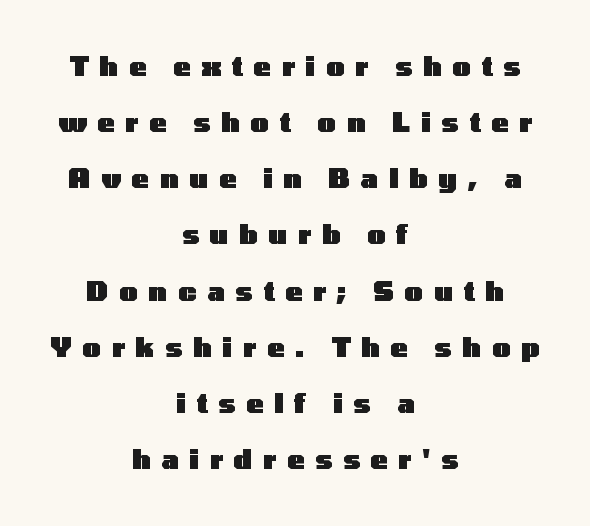
{"italic": "no", "bold": "yes", "underline": "no", "align": "center", "line_spacing": "loose", "line_spacing_ratio": 2.16, "letter_spacing": "wide", "letter_spacing_em": 0.41, "glyph_px": 26}
